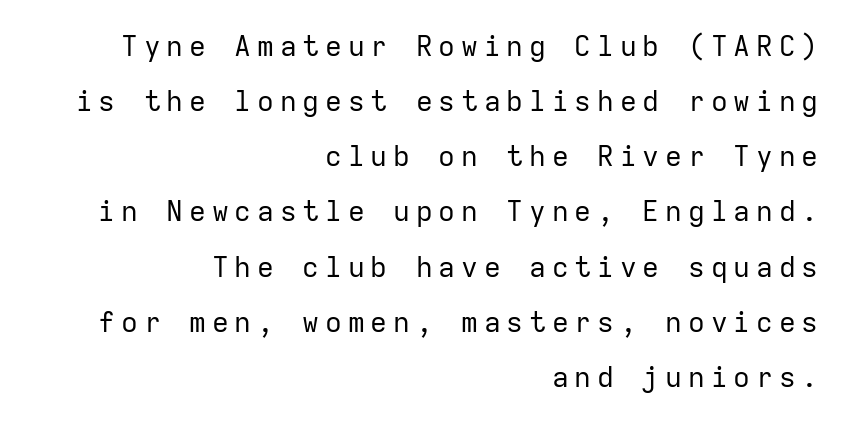
A sans-serif font was chosen for this passage. Underlining? Definitely not there. A light-to-regular cut is what we see here. Note the uniform advance width — an 'i' takes as much space as an 'm'. There is plenty of visible air inserted between adjacent glyphs.
